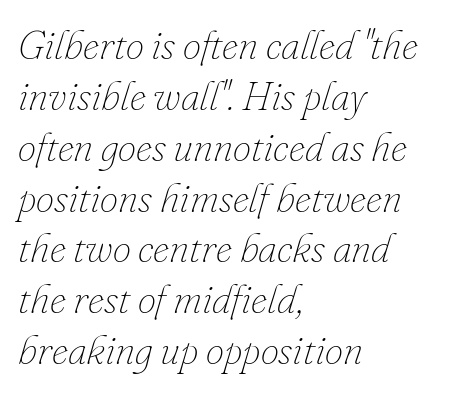
Proportional: the letters do not fall into vertical columns. A bare baseline throughout the passage. Letter spacing: default. The glyphs look as if they've been sheared to an angle. The paragraph has a hard left edge and a soft right edge. The characters are drawn with everyday or finer stroke widths.
